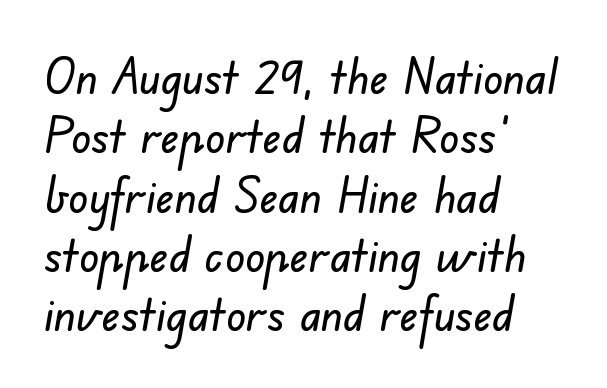
The image shows 49 px sans-serif type; set left-aligned, line spacing 1.21x, normal letter spacing, not underlined; low stroke contrast and a small x-height.
